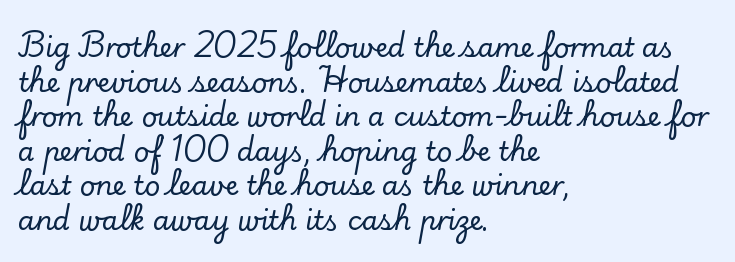
You could call the tracking neutral — neither tight nor loose. Interline gaps are of average width in this sample. The zone under the glyphs is completely vacant. A classic flush-left, rag-right setting is used for this passage.
